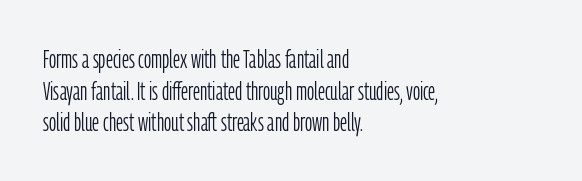
The image shows 25 px text type, upright; set left-aligned, normal line spacing (1.27x), normal letter spacing, not underlined.
